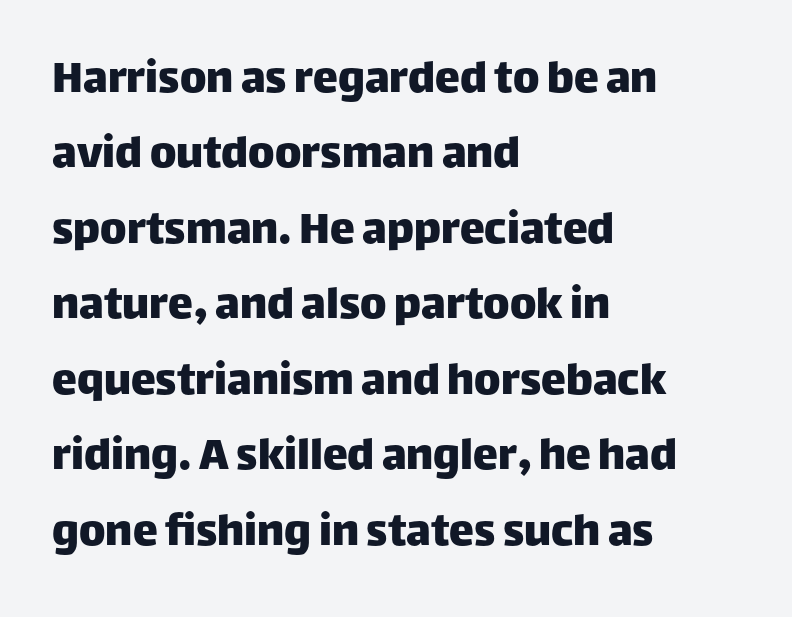
Q: Is the text italic (slanted)? A: No, it is upright.
Q: Is the typeface a serif or a sans-serif typeface? A: Sans-serif.
Q: Is the text underlined? A: No.
Q: How is the paragraph aligned? A: Left-aligned.
Q: Is the spacing between letters normal or unusually wide? A: Normal.
Q: Is the spacing between lines tight, normal or loose? A: Normal.
Q: Width (condensed, normal, or wide)? A: Normal.
Q: Stroke contrast? A: Low.
Q: x-height? A: Large.
Q: Monospaced? A: No.
